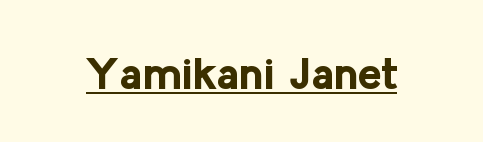
The image shows 45 px bold sans-serif type, upright; set normal letter spacing, underlined; low stroke contrast and a medium x-height.
